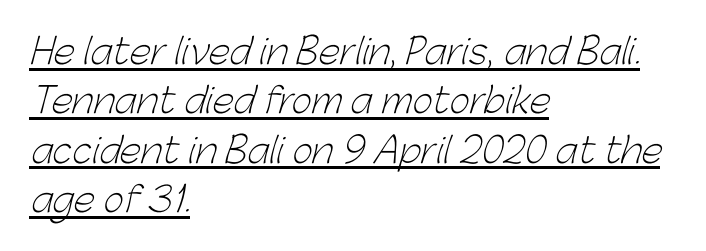
Q: Is the text bold? A: No.
Q: Is the typeface a serif or a sans-serif typeface? A: Sans-serif.
Q: Is the text underlined? A: Yes.
Q: How is the paragraph aligned? A: Left-aligned.
Q: Is the spacing between letters normal or unusually wide? A: Normal.
Q: Is the spacing between lines tight, normal or loose? A: Normal.
Q: Width (condensed, normal, or wide)? A: Normal.
Q: Stroke contrast? A: Low.
Q: x-height? A: Medium.
Q: Monospaced? A: No.
